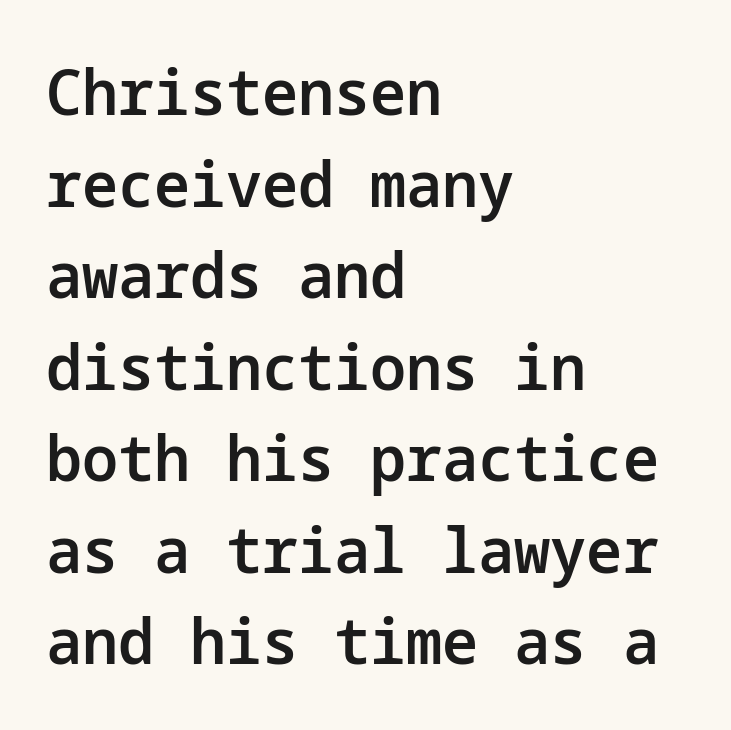
Typographic density is moderately raised because the face is semibold. These lines keep a tight, regular rhythm from letter to letter. Quick note: interline space is typical. The characters display no serif detailing; their extremities are plain.
